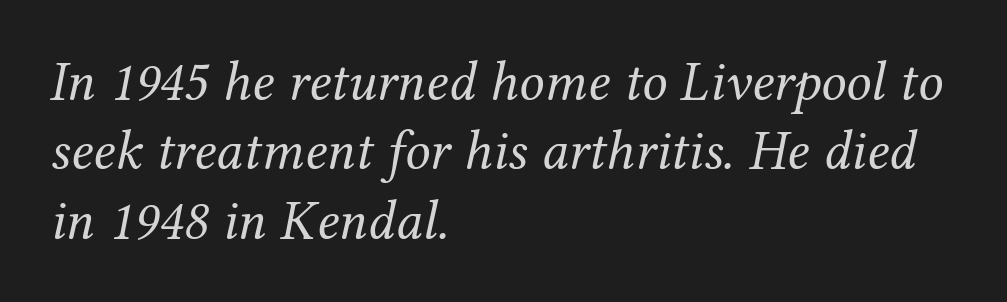
The letterforms sit shoulder to shoulder at normal distance. A typesetter would mark this as italic. One-word summary of the alignment: left. The gap between lines stays unmarked. Yep, those are serifs on the letters. Compared with a typical body face, this is equally light or lighter still.
